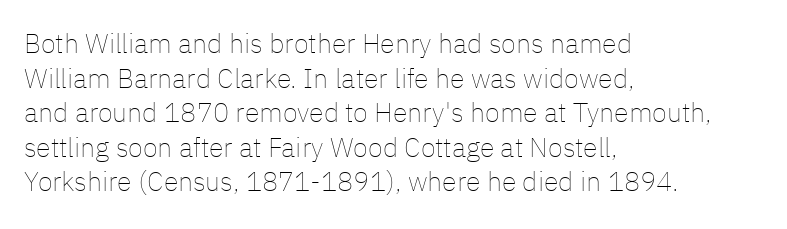
Q: Is the text bold? A: No.
Q: Is the text italic (slanted)? A: No, it is upright.
Q: Is the text underlined? A: No.
Q: How is the paragraph aligned? A: Left-aligned.
Q: Is the spacing between letters normal or unusually wide? A: Normal.
Q: Is the spacing between lines tight, normal or loose? A: Normal.
